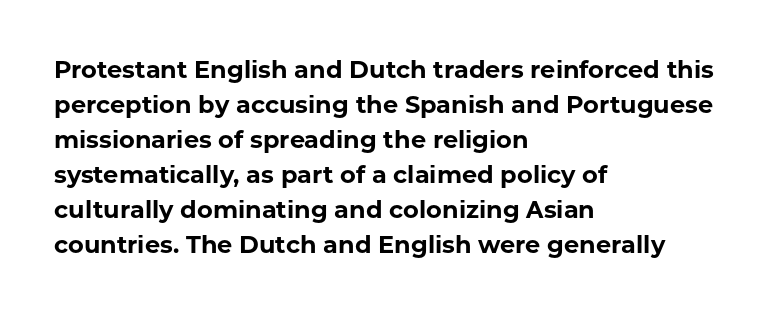
Q: Is the text bold? A: Yes.
Q: Is the text italic (slanted)? A: No, it is upright.
Q: Is the text underlined? A: No.
Q: How is the paragraph aligned? A: Left-aligned.
Q: Is the spacing between letters normal or unusually wide? A: Normal.
Q: Is the spacing between lines tight, normal or loose? A: Normal.
